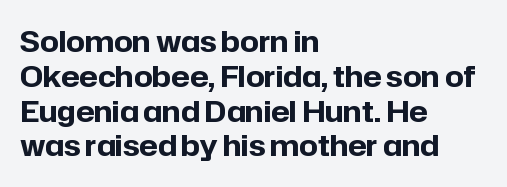
{"serif": "no", "italic": "no", "bold": "yes", "weight": "bold", "width": "normal", "stroke_contrast": "low", "x_height": "medium", "monospaced": "no", "underline": "no", "align": "left", "line_spacing_ratio": 1.2, "letter_spacing": "normal", "letter_spacing_em": 0.0, "glyph_px": 29}
